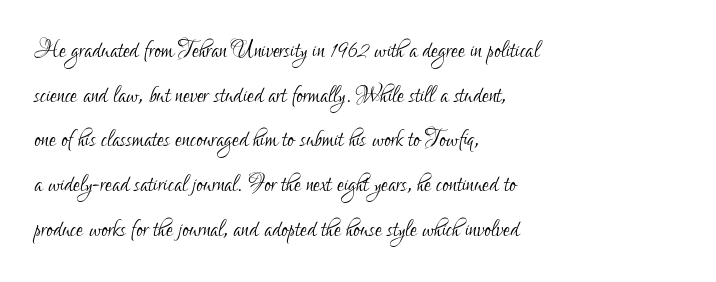
Q: Is the text bold? A: No.
Q: Is the text italic (slanted)? A: Yes.
Q: Is the typeface a serif or a sans-serif typeface? A: Sans-serif.
Q: Is the text underlined? A: No.
Q: How is the paragraph aligned? A: Left-aligned.
Q: Is the spacing between letters normal or unusually wide? A: Normal.
Q: Is the spacing between lines tight, normal or loose? A: Normal.
Q: Width (condensed, normal, or wide)? A: Condensed.
Q: Stroke contrast? A: Low.
Q: x-height? A: Small.
Q: Monospaced? A: No.
